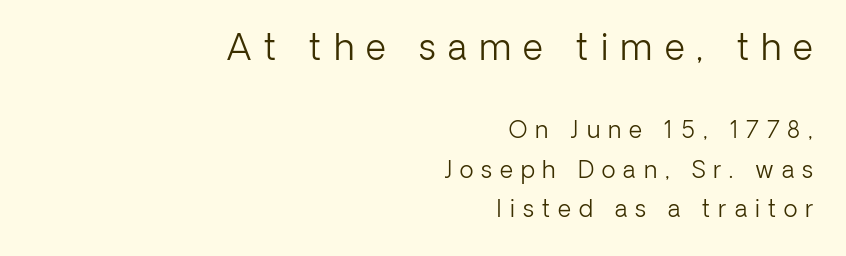
Q: Is the text bold? A: No.
Q: Is the text italic (slanted)? A: No, it is upright.
Q: Is the typeface a serif or a sans-serif typeface? A: Sans-serif.
Q: Is the text underlined? A: No.
Q: How is the paragraph aligned? A: Right-aligned.
Q: Is the spacing between letters normal or unusually wide? A: Unusually wide.
Q: Is the spacing between lines tight, normal or loose? A: Normal.
Q: Which block of text is set in a larger size, the first (top) or the second (bottom)? A: The first (top) one.
Q: Width (condensed, normal, or wide)? A: Normal.
Q: Stroke contrast? A: Low.
Q: x-height? A: Medium.
Q: Monospaced? A: No.
